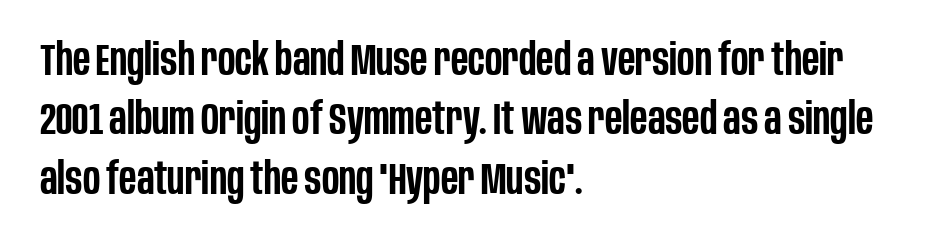
The lines in this sample share a left origin and differ only in where they stop. Does extra space separate the letters? No, they use regular spacing. Weight check: semibold — heavier than regular, not quite bold. This is sans-serif lettering, the kind often seen on screens and signage. A normal amount of white space separates one row of letters from the next. A typesetter would call this proportional, since set widths differ per character.
